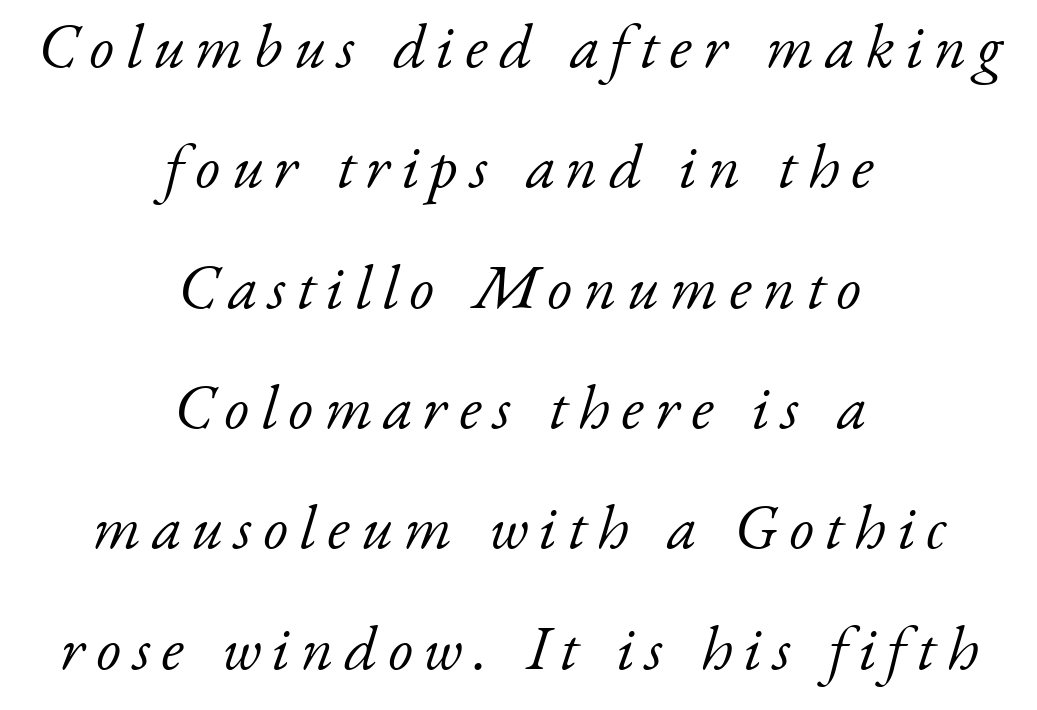
A typesetter would call this proportional, since set widths differ per character. Is the type slanted? Yes — the strokes lean at a clear angle. Stems here are at most as thick as an everyday book face. The compositor balanced each line on the midline.
